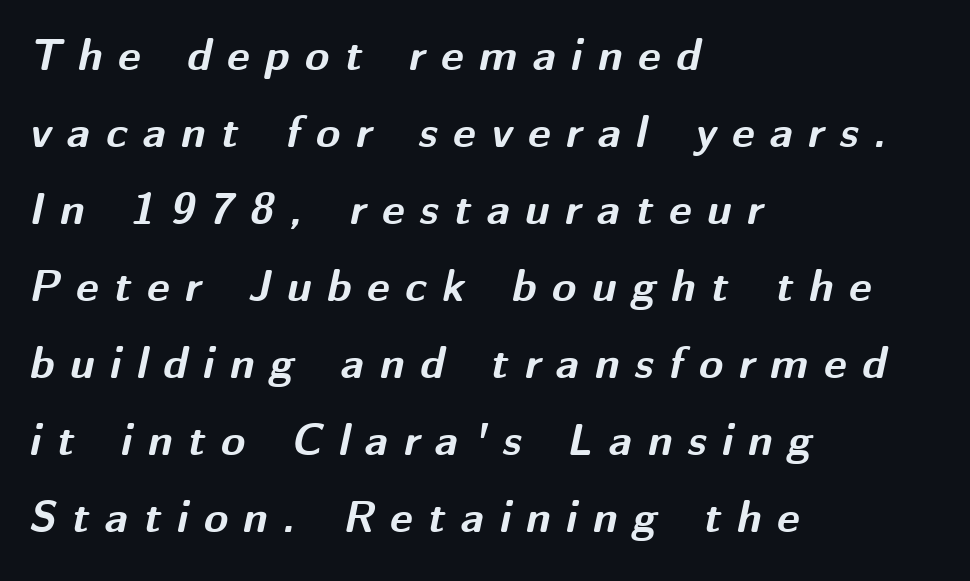
{"italic": "yes", "lean": "right", "slant_degrees": 12, "bold": "yes", "weight": "bold", "width": "normal", "stroke_contrast": "medium", "x_height": "medium", "monospaced": "no", "underline": "no", "align": "left", "line_spacing_ratio": 1.75, "letter_spacing": "wide", "letter_spacing_em": 0.35, "glyph_px": 44}
